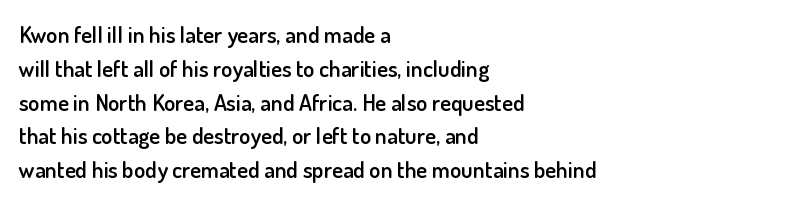
Upright lettering throughout. Reading down the block, your eye returns to a fixed left position each line. Strokes here are thickened, but only to semibold level. Evenly set lines give the paragraph a standard silhouette. Standard letterfit; no display-style spreading of the glyphs. Clear beneath every line of the passage.
